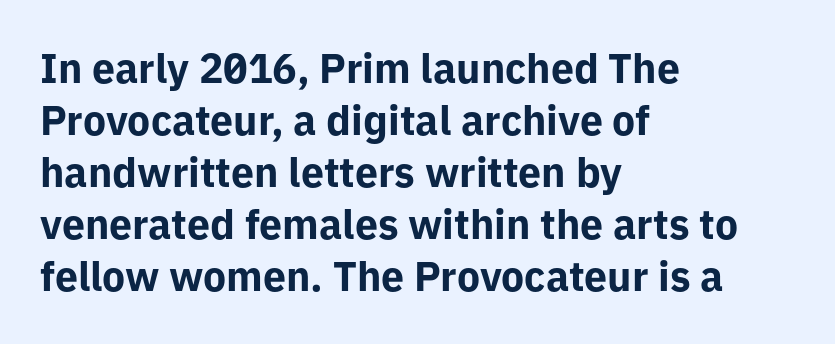
Rule under the text: the space is simply empty. Does the weight exceed regular? Yes, all the way to bold. The face used here is a sans, in the tradition of grotesques and geometrics. In terms of letterspacing, this is plain default setting. You could not count columns in this text — the font is proportionally spaced. Does the lettering tilt? It doesn't — this is upright.
